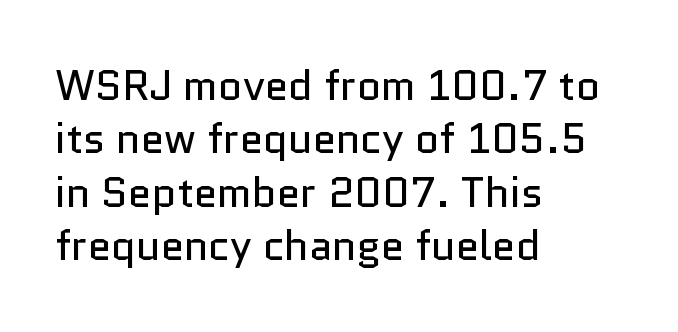
Varying glyph widths throughout — classic text-font behaviour. Bare-footed words on every line. One glance says typical: line gaps are just what's usual. Stems and bowls with no extra thickness — not bold. Reading down the block, your eye returns to a fixed left position each line. The passage shown has conventional tracking throughout.
